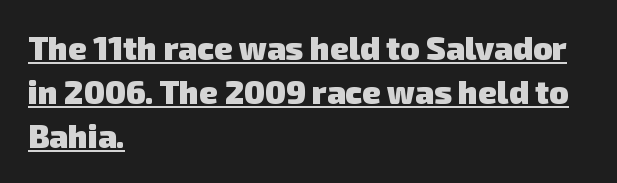
Q: Is the text bold? A: Yes.
Q: Is the typeface a serif or a sans-serif typeface? A: Sans-serif.
Q: Is the text underlined? A: Yes.
Q: How is the paragraph aligned? A: Left-aligned.
Q: Is the spacing between letters normal or unusually wide? A: Normal.
Q: Is the spacing between lines tight, normal or loose? A: Normal.
Q: Width (condensed, normal, or wide)? A: Normal.
Q: Stroke contrast? A: Low.
Q: x-height? A: Medium.
Q: Monospaced? A: No.
